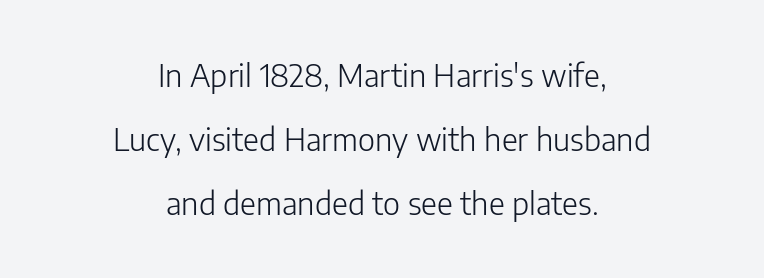
The image shows 31 px light sans-serif type, upright; set centered, loose line spacing (2.07x), normal letter spacing, not underlined; low stroke contrast and a medium x-height.
